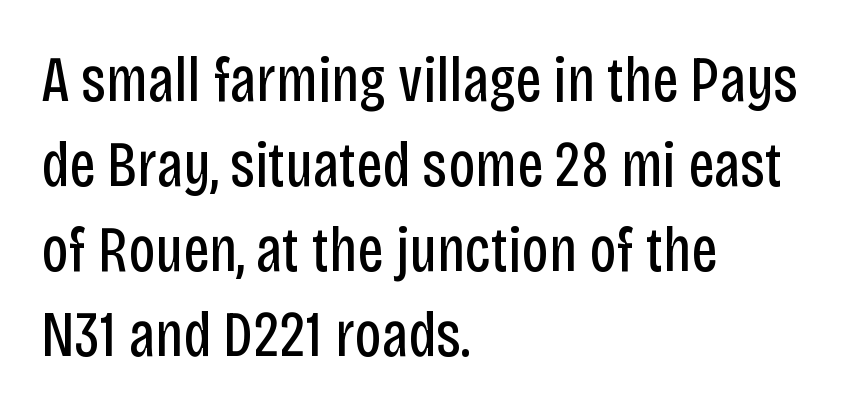
A typesetter would label this face a sans. Posture: vertical. Left-aligned paragraph, ragged on the right. Caption: face not bold, strokes unweighted. Tracking value appears to be zero — textbook default spacing. What's the leading like? Ordinary, nothing unusual.
